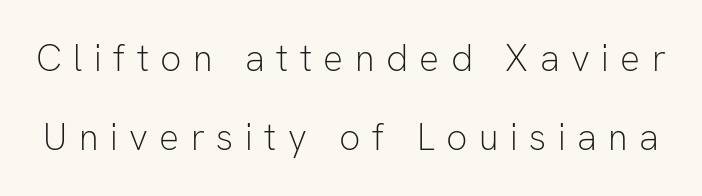
This sample has the flowing, uneven cadence of proportional lettering. Bare-footed words on every line. Every character sits straight up, as roman type does. Widely set lines give the paragraph a tall, airy silhouette. Compared with typical body copy, the letter spacing here is much looser.
